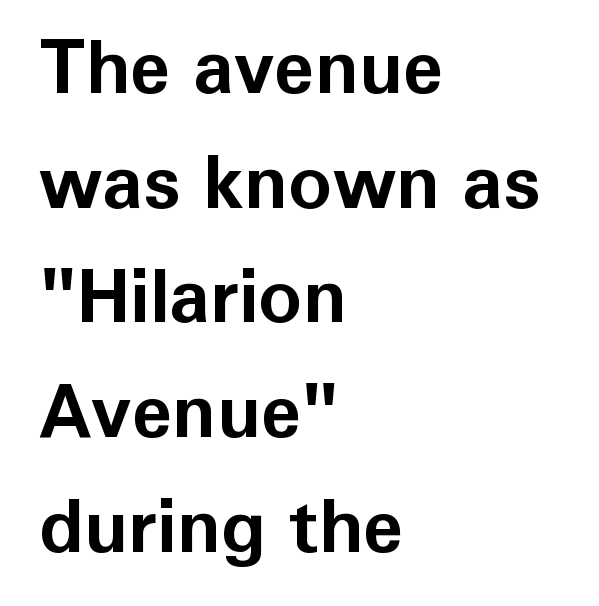
Short and long lines alike share a common starting point at left. A clean baseline with only descenders dipping below it. The face used here is a sans, in the tradition of grotesques and geometrics. The face used here is proportionally spaced, like ordinary book or web type.
